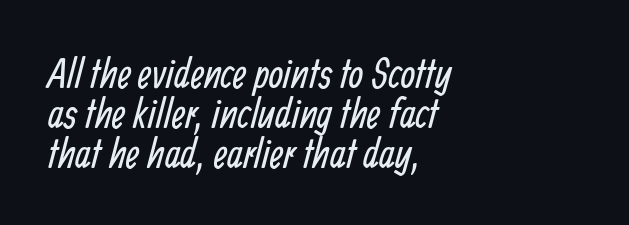
Q: Is the text bold? A: No.
Q: Is the typeface a serif or a sans-serif typeface? A: Sans-serif.
Q: Is the text underlined? A: No.
Q: How is the paragraph aligned? A: Left-aligned.
Q: Is the spacing between letters normal or unusually wide? A: Normal.
Q: Is the spacing between lines tight, normal or loose? A: Tight.
Q: Width (condensed, normal, or wide)? A: Condensed.
Q: Stroke contrast? A: Low.
Q: x-height? A: Medium.
Q: Monospaced? A: No.
